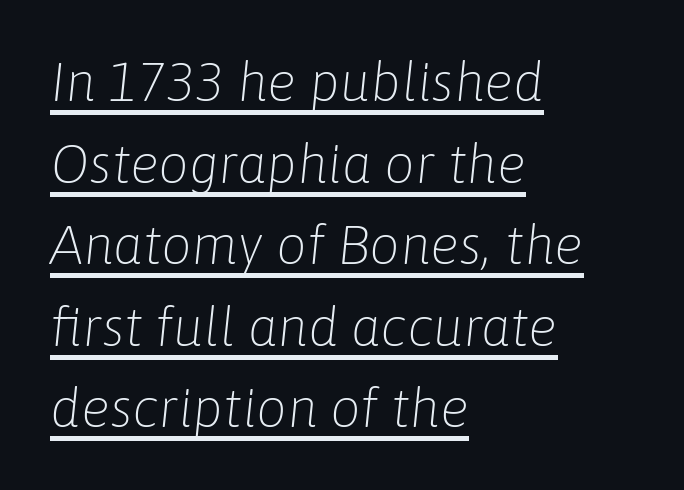
The image shows 54 px light type, italic (leaning right); set left-aligned, normal line spacing (1.51x), normal letter spacing, underlined; low stroke contrast and a medium x-height.
